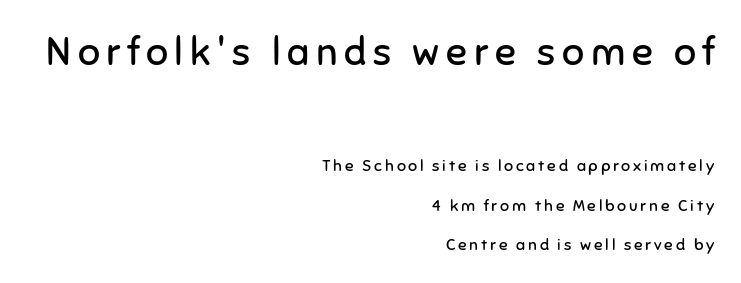
{"serif": "no", "italic": "no", "bold": "no", "weight": "regular", "width": "normal", "stroke_contrast": "low", "x_height": "medium", "monospaced": "no", "underline": "no", "align": "right", "line_spacing": "loose", "line_spacing_ratio": 2.48, "larger_block": "first", "size_ratio": 2.44, "glyph_px": 39}
